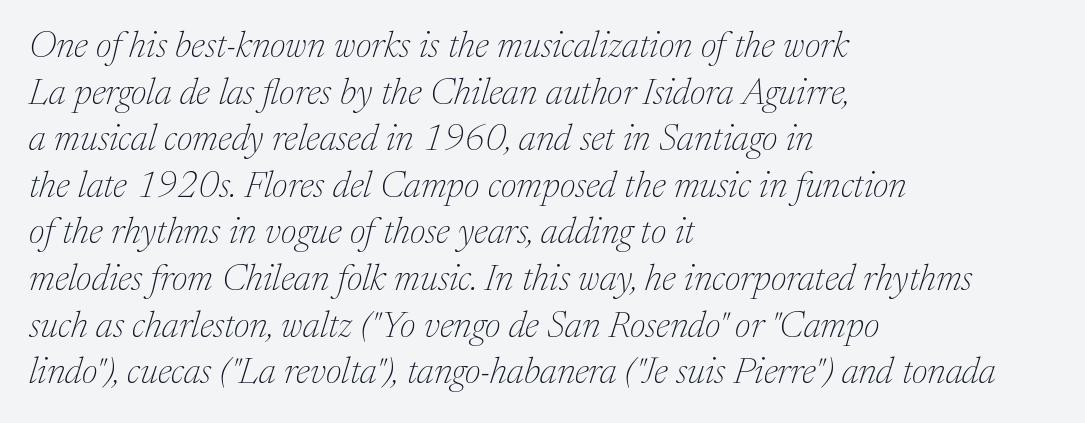
Stroke terminals: seriffed. These lines were composed using italics. Caption: multi-line text, flush left, ragged right. Think of a printed novel: that variable character pitch is what you see here. Only glyphs here, with clear space below each row. Caption: standard tracking, unaltered.
